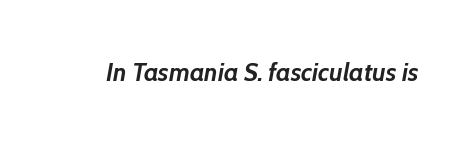
The image shows 26 px bold type, italic (leaning right); set normal letter spacing, not underlined.
